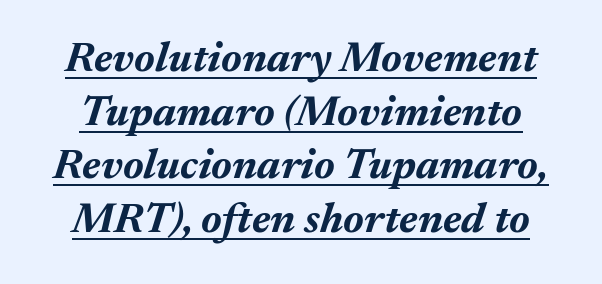
The image shows 43 px bold type, italic (leaning right); set normal line spacing (1.25x), normal letter spacing, underlined; medium stroke contrast and a medium x-height.
